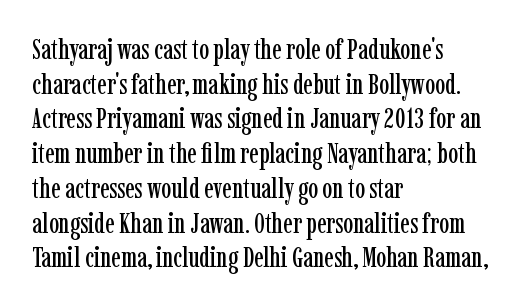
A classic flush-left, rag-right setting is used for this passage. Underline: absent. Designer's note — italics off, roman on. The face used here is proportionally spaced, like ordinary book or web type. The letters sit at their default tracking, neither squeezed nor spread. Regarding serifs, this sample has them.
